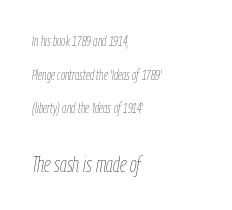
The font sits on the lighter half of the weight spectrum, regular included. Honestly, there is no underline to notice here at all. Line starts are locked; line ends wander. In this sample the second text group is rendered at the bigger scale. Is the letter spacing exaggerated? No — it looks like the ordinary default.
